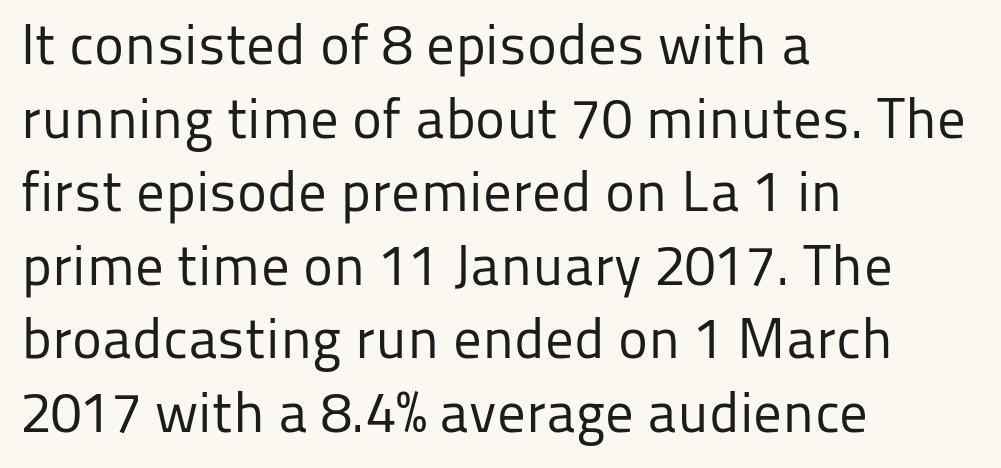
The image shows 57 px regular-weight sans-serif type, upright; set left-aligned, normal line spacing (1.29x), normal letter spacing, not underlined; low stroke contrast and a medium x-height.
